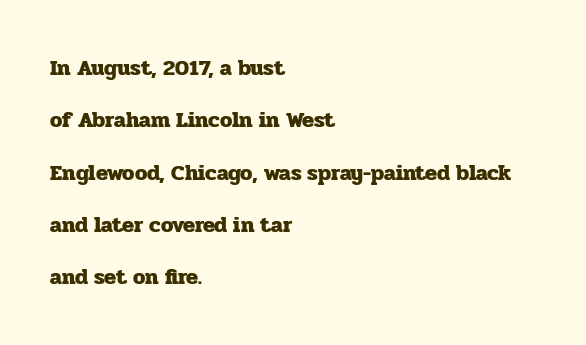
Q: Is the text bold? A: Yes.
Q: Is the text italic (slanted)? A: No, it is upright.
Q: Is the text underlined? A: No.
Q: How is the paragraph aligned? A: Left-aligned.
Q: Is the spacing between letters normal or unusually wide? A: Normal.
Q: Is the spacing between lines tight, normal or loose? A: Loose.
